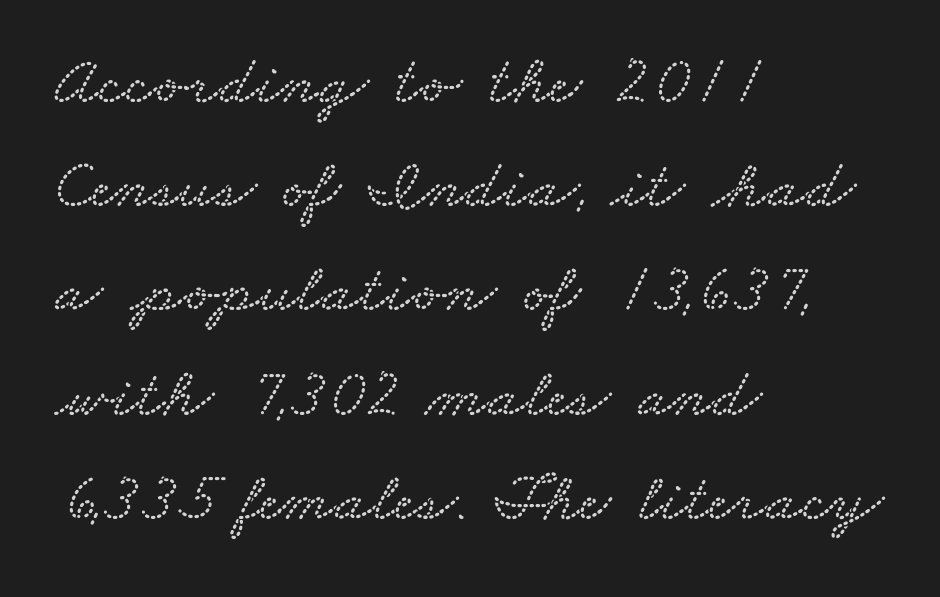
{"width": "wide", "stroke_contrast": "low", "x_height": "small", "monospaced": "no", "underline": "no", "align": "left", "line_spacing": "normal", "line_spacing_ratio": 1.51, "letter_spacing": "normal", "letter_spacing_em": 0.0, "glyph_px": 69}
